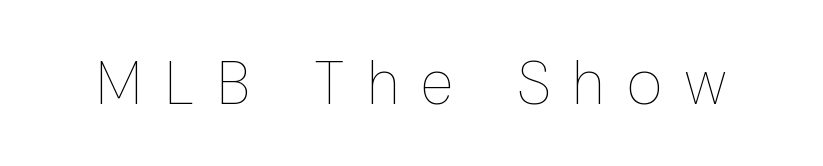
Observe the wide spacing: letters keep a clear distance from each other. It's the straight-up-and-down kind of type. Decoration check: the copy has no underline. The passage shown is typed in a proportional face where columns would drift. Is the type heavy? It reads as light-to-regular instead.
